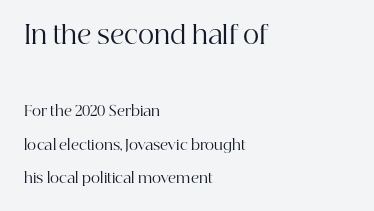
The image shows 25 px text type, upright; set left-aligned, loose line spacing (2.4x), normal letter spacing, not underlined; the first (top) block is 1.79x larger.
